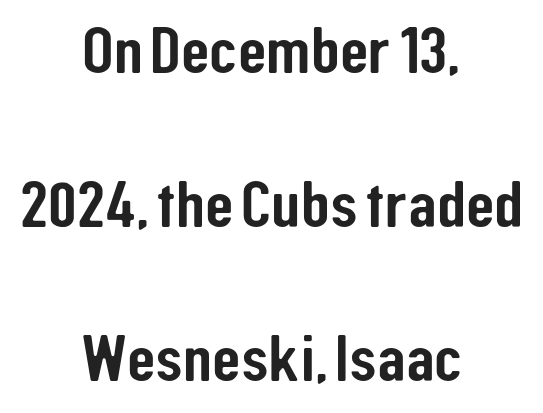
Q: Is the text italic (slanted)? A: No, it is upright.
Q: Is the typeface a serif or a sans-serif typeface? A: Sans-serif.
Q: Is the text underlined? A: No.
Q: How is the paragraph aligned? A: Centered.
Q: Is the spacing between letters normal or unusually wide? A: Normal.
Q: Is the spacing between lines tight, normal or loose? A: Loose.
Q: Width (condensed, normal, or wide)? A: Condensed.
Q: Stroke contrast? A: Low.
Q: x-height? A: Medium.
Q: Monospaced? A: No.
